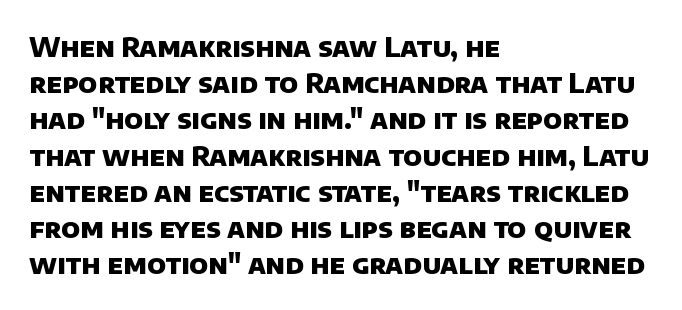
Compared with typical body copy, the letter spacing here is the same. Line beginnings align vertically; line endings do not. How would I describe the line gaps? Plain and ordinary. You'd pick this weight for a headline — it's a proper bold. The words here are not underlined.
